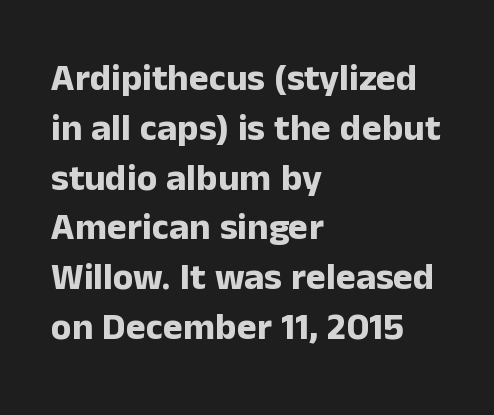
The image shows 38 px bold sans-serif type, upright; set left-aligned, normal line spacing (1.31x), normal letter spacing, not underlined; low stroke contrast and a medium x-height.
